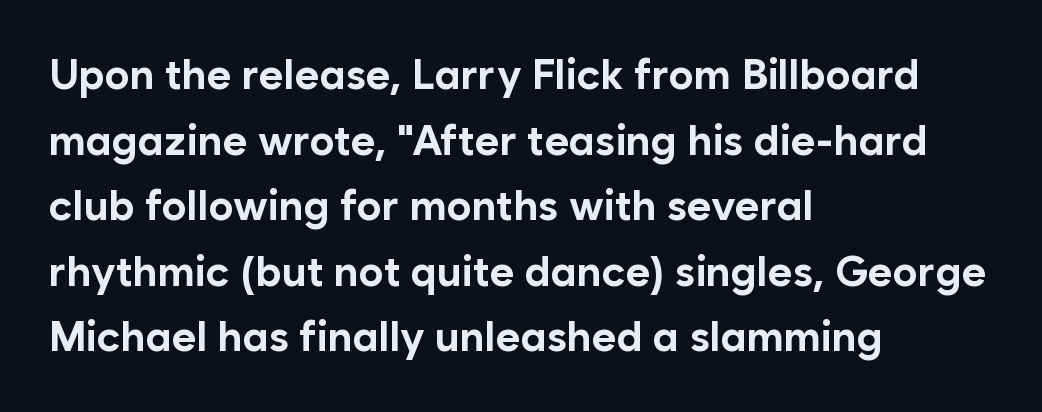
The image shows 42 px bold sans-serif type, upright; set left-aligned, normal line spacing (1.56x), normal letter spacing, not underlined; low stroke contrast and a medium x-height.
